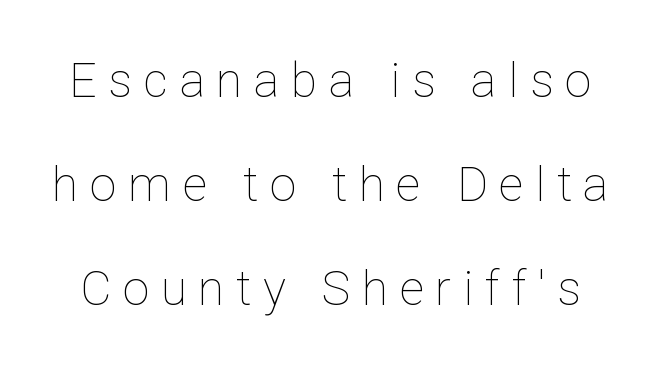
Q: Is the text bold? A: No.
Q: Is the text italic (slanted)? A: No, it is upright.
Q: Is the text underlined? A: No.
Q: Is the spacing between letters normal or unusually wide? A: Unusually wide.
Q: Is the spacing between lines tight, normal or loose? A: Loose.
Q: Width (condensed, normal, or wide)? A: Normal.
Q: Stroke contrast? A: Low.
Q: x-height? A: Medium.
Q: Monospaced? A: No.
